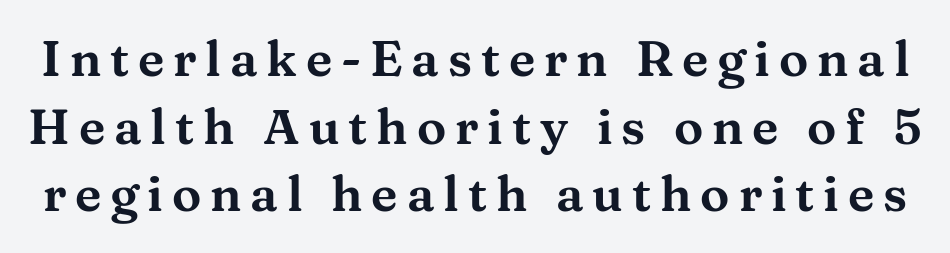
Every character sits straight up, as roman type does. Clear beneath every line of the passage. Font category for this specimen: serif. Think of a printed novel: that variable character pitch is what you see here. Baseline-to-baseline distance is the conventional proportion of letter height.
